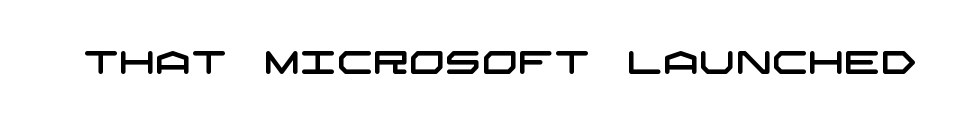
{"serif": "no", "width": "wide", "stroke_contrast": "low", "x_height": "large", "underline": "no", "letter_spacing": "normal", "letter_spacing_em": 0.0, "glyph_px": 32}
